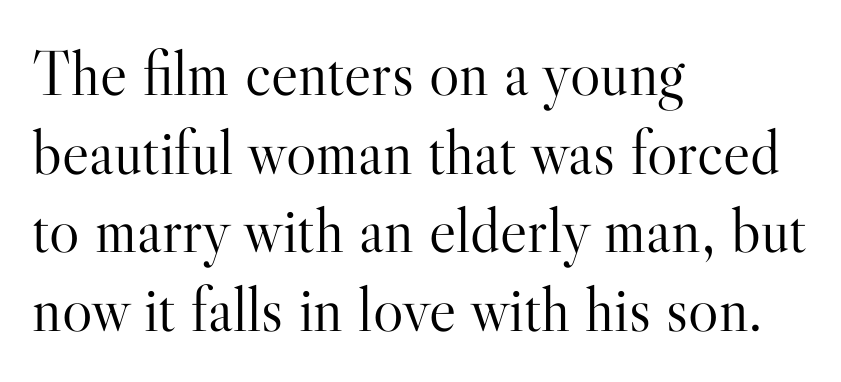
{"serif": "yes", "italic": "no", "bold": "no", "weight": "light", "width": "normal", "stroke_contrast": "high", "x_height": "small", "monospaced": "no", "underline": "no", "align": "left", "line_spacing_ratio": 1.23, "letter_spacing": "normal", "letter_spacing_em": 0.0, "glyph_px": 64}
